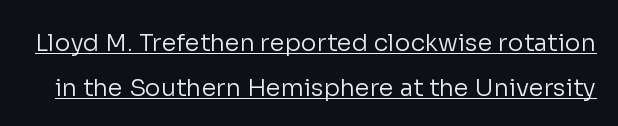
Q: Is the text bold? A: No.
Q: Is the text italic (slanted)? A: No, it is upright.
Q: Is the text underlined? A: Yes.
Q: Is the spacing between letters normal or unusually wide? A: Normal.
